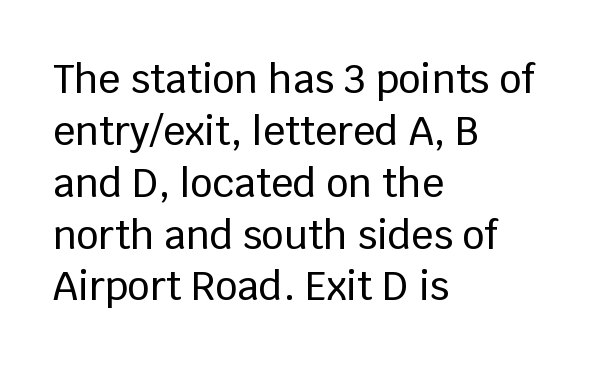
Line spacing here is normal. The gap between lines stays unmarked. Letterform terminals end flat and unadorned throughout the passage. You could call the tracking neutral — neither tight nor loose. Is this a fixed-width face? No — the glyphs have proportional, varying widths.
